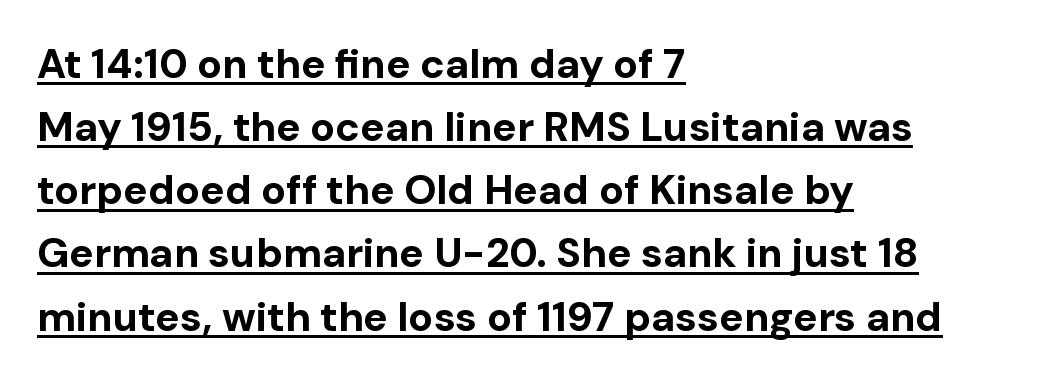
The image shows 41 px bold sans-serif type, upright; set left-aligned, normal line spacing (1.54x), normal letter spacing, underlined; low stroke contrast and a medium x-height.
